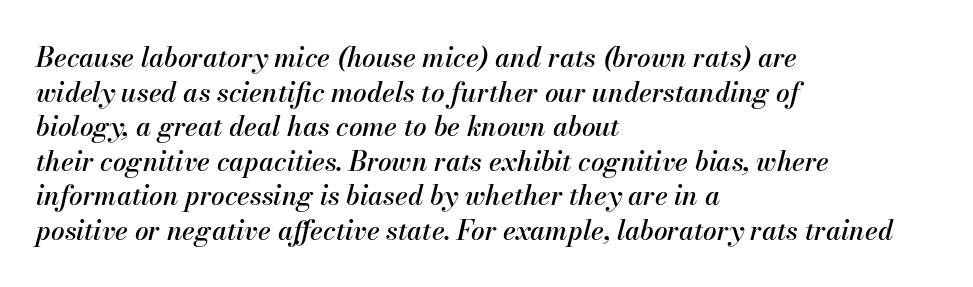
{"italic": "yes", "lean": "right", "slant_degrees": 13, "underline": "no", "align": "left", "line_spacing": "normal", "line_spacing_ratio": 1.28, "letter_spacing": "normal", "letter_spacing_em": 0.0, "glyph_px": 27}
